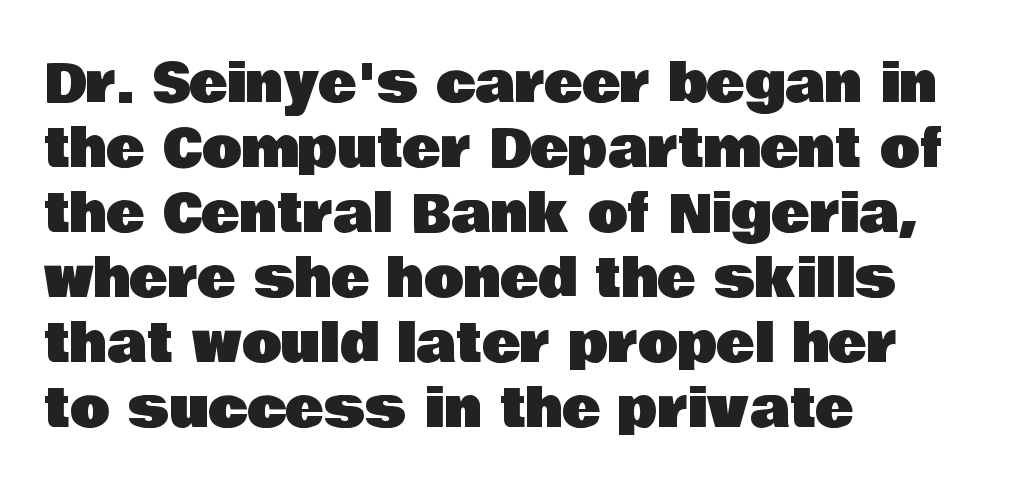
Q: Is the text italic (slanted)? A: No, it is upright.
Q: Is the typeface a serif or a sans-serif typeface? A: Sans-serif.
Q: Is the text underlined? A: No.
Q: How is the paragraph aligned? A: Left-aligned.
Q: Is the spacing between letters normal or unusually wide? A: Normal.
Q: Is the spacing between lines tight, normal or loose? A: Normal.
Q: Width (condensed, normal, or wide)? A: Normal.
Q: Stroke contrast? A: Low.
Q: x-height? A: Large.
Q: Monospaced? A: No.
